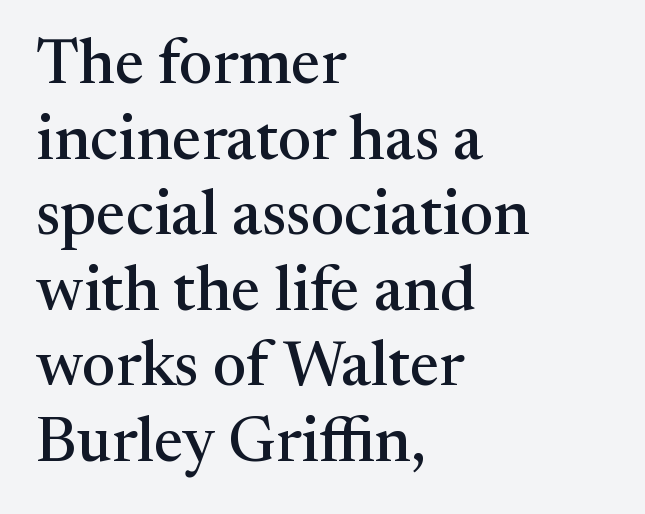
The image shows 63 px serif type, upright; set left-aligned, line spacing 1.2x, normal letter spacing, not underlined; medium stroke contrast and a medium x-height.
